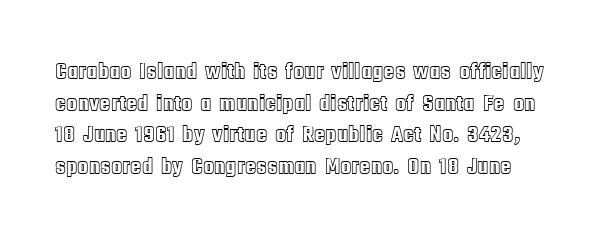
The image shows 23 px text type, upright; set normal line spacing (1.38x), normal letter spacing, not underlined.
